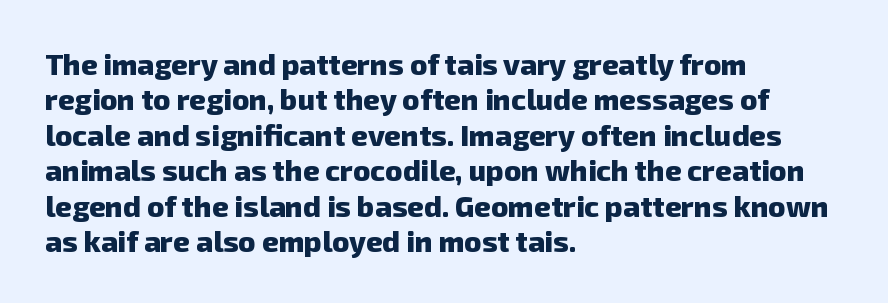
Q: Is the text bold? A: Yes.
Q: Is the typeface a serif or a sans-serif typeface? A: Sans-serif.
Q: Is the text underlined? A: No.
Q: How is the paragraph aligned? A: Left-aligned.
Q: Is the spacing between letters normal or unusually wide? A: Normal.
Q: Width (condensed, normal, or wide)? A: Normal.
Q: Stroke contrast? A: Low.
Q: x-height? A: Medium.
Q: Monospaced? A: No.
